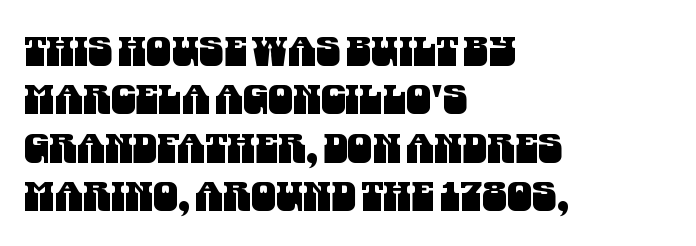
Q: Is the typeface a serif or a sans-serif typeface? A: Sans-serif.
Q: Is the text underlined? A: No.
Q: How is the paragraph aligned? A: Left-aligned.
Q: Is the spacing between letters normal or unusually wide? A: Normal.
Q: Width (condensed, normal, or wide)? A: Condensed.
Q: Stroke contrast? A: Medium.
Q: x-height? A: Large.
Q: Monospaced? A: No.
